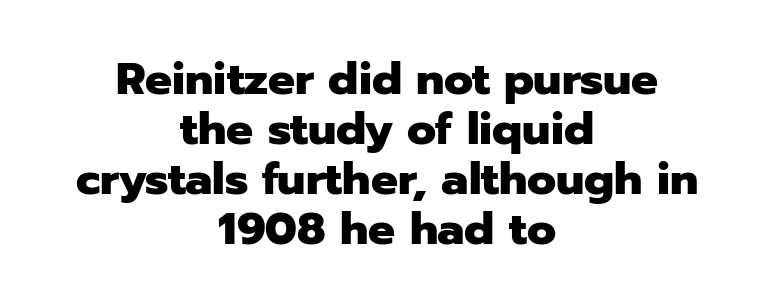
Q: Is the text bold? A: Yes.
Q: Is the text italic (slanted)? A: No, it is upright.
Q: Is the typeface a serif or a sans-serif typeface? A: Sans-serif.
Q: Is the text underlined? A: No.
Q: How is the paragraph aligned? A: Centered.
Q: Is the spacing between letters normal or unusually wide? A: Normal.
Q: Is the spacing between lines tight, normal or loose? A: Tight.
Q: Width (condensed, normal, or wide)? A: Normal.
Q: Stroke contrast? A: Low.
Q: x-height? A: Medium.
Q: Monospaced? A: No.
